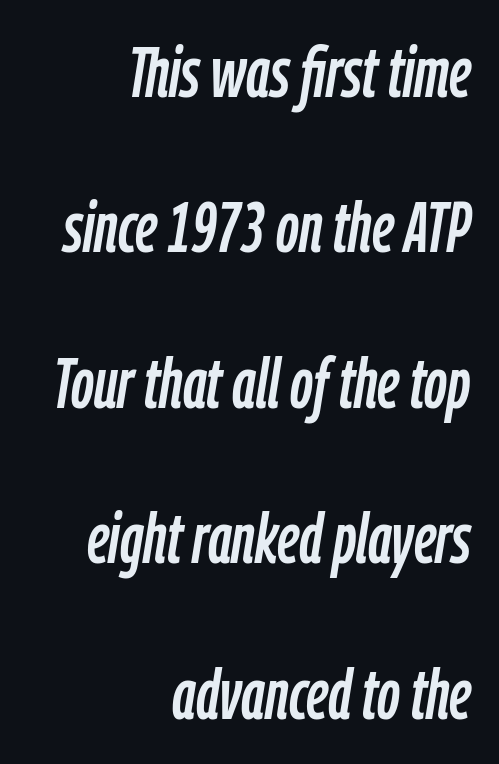
{"italic": "yes", "lean": "right", "slant_degrees": 9, "width": "condensed", "stroke_contrast": "low", "x_height": "medium", "monospaced": "no", "underline": "no", "align": "right", "line_spacing": "loose", "line_spacing_ratio": 2.19, "letter_spacing": "normal", "letter_spacing_em": 0.0, "glyph_px": 71}
